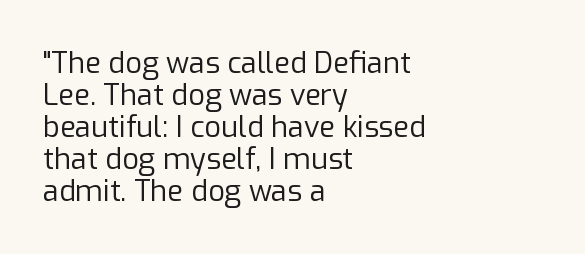
Nothing heavy about these letters — not bold at all. The text was rendered using a sans face with plain stroke endings. What's the leading like? Squeezed, with rows nearly overlapping. This is the regular roman posture of the typeface.
